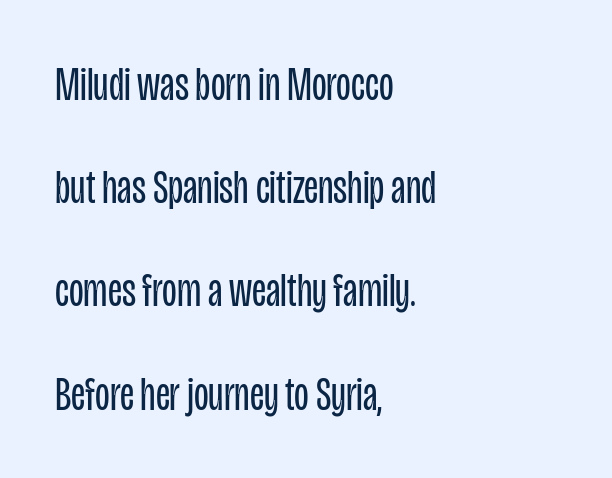
Posture: upright roman. Compared with a centered layout, this one pins lines to the left instead. Airy leading. This sample uses a sans-serif face.
